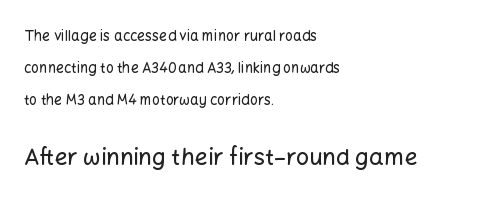
Bigger letters appear in the bottom chunk; the top chunk is reduced. Is there much room between lines? Yes — plenty of vertical air separates them. The tracking reads as untouched default to a designer's eye. Each row of text sits above clean, open space.
